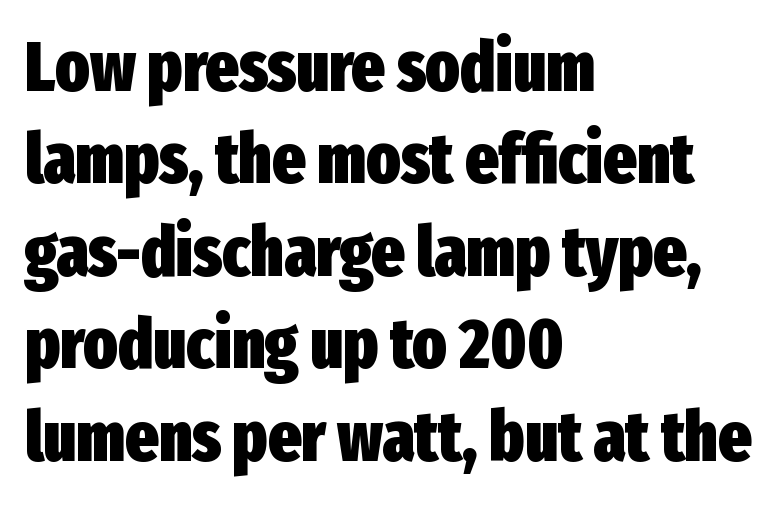
{"serif": "no", "italic": "no", "bold": "yes", "weight": "heavy", "width": "condensed", "stroke_contrast": "low", "x_height": "medium", "monospaced": "no", "underline": "no", "align": "left", "line_spacing": "normal", "line_spacing_ratio": 1.32, "letter_spacing": "normal", "letter_spacing_em": 0.0, "glyph_px": 70}
